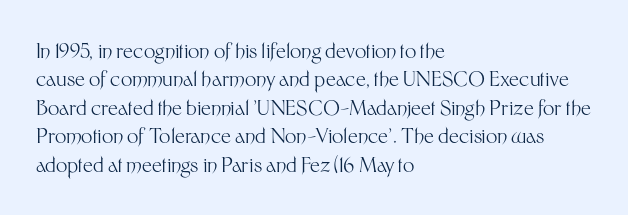
{"italic": "no", "bold": "no", "underline": "no", "align": "left", "line_spacing": "normal", "line_spacing_ratio": 1.42, "letter_spacing": "normal", "letter_spacing_em": 0.0, "glyph_px": 20}
